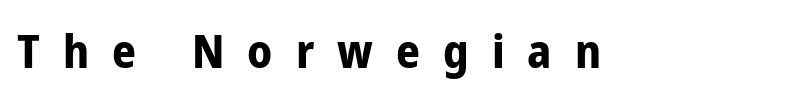
In terms of letterform style, serifs are entirely absent. Is there any slant? The stems are plumb. A typesetter would call this heavily tracked-out type. The strokes are fattened all the way to bold. Think of a printed novel: that variable character pitch is what you see here.
